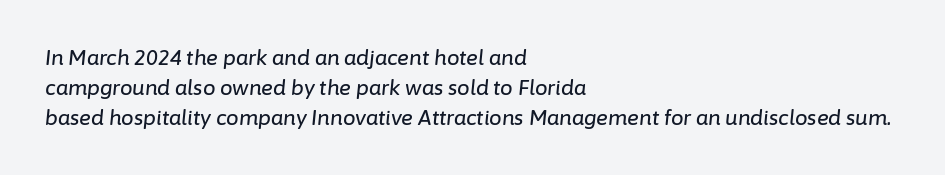
{"italic": "yes", "lean": "right", "slant_degrees": 6, "underline": "no", "align": "left", "line_spacing": "normal", "line_spacing_ratio": 1.49, "letter_spacing": "normal", "letter_spacing_em": 0.0, "glyph_px": 20}
